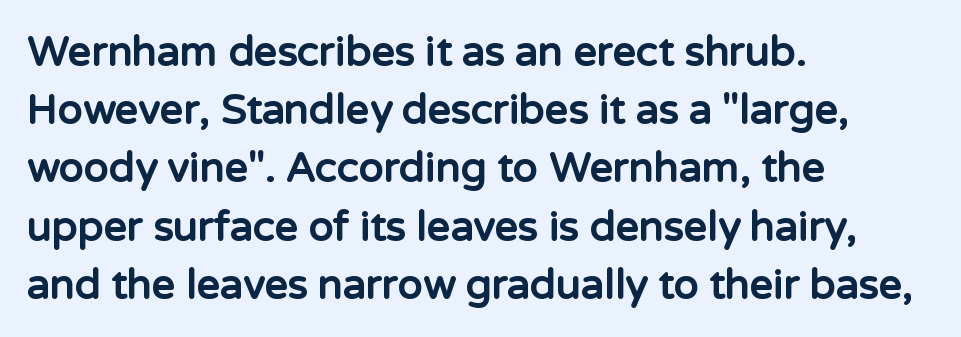
{"serif": "no", "italic": "no", "bold": "yes", "weight": "bold", "width": "normal", "stroke_contrast": "low", "x_height": "medium", "monospaced": "no", "underline": "no", "align": "left", "line_spacing": "normal", "line_spacing_ratio": 1.42, "letter_spacing": "normal", "letter_spacing_em": 0.0, "glyph_px": 41}
